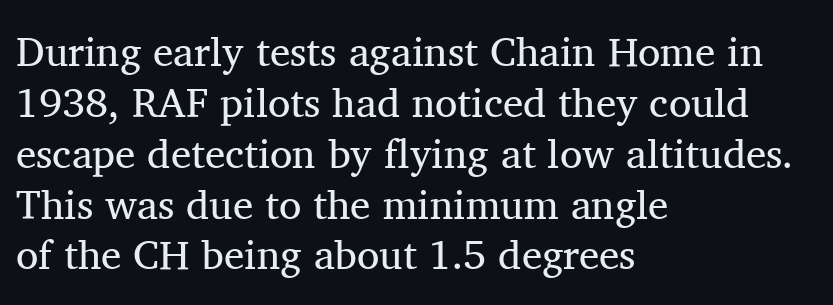
{"serif": "yes", "italic": "no", "bold": "no", "weight": "regular", "width": "normal", "stroke_contrast": "medium", "x_height": "medium", "monospaced": "no", "underline": "no", "align": "left", "line_spacing_ratio": 1.24, "letter_spacing": "normal", "letter_spacing_em": 0.0, "glyph_px": 41}
